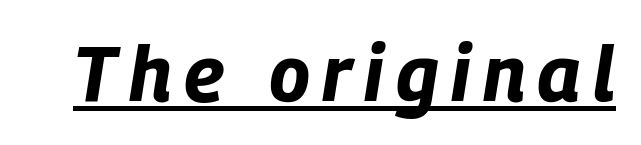
The image shows 77 px bold, condensed type, italic (leaning right); set underlined; low stroke contrast and a large x-height.
